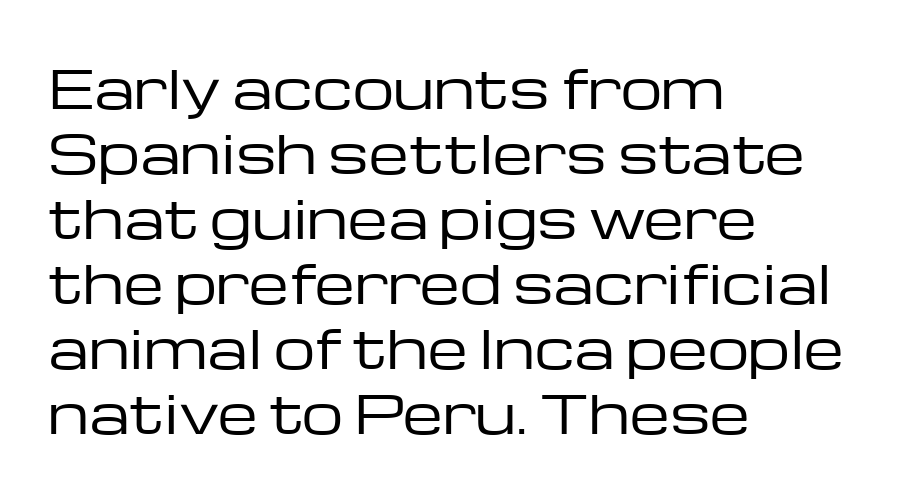
The image shows 52 px regular-weight, wide sans-serif type, upright; set left-aligned, normal line spacing (1.25x), normal letter spacing, not underlined; low stroke contrast and a medium x-height.
